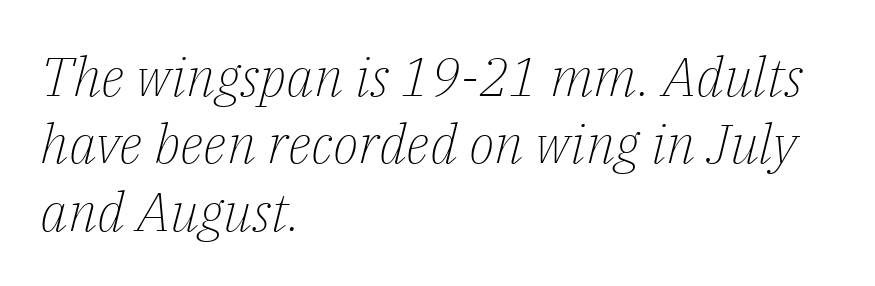
{"serif": "yes", "italic": "yes", "lean": "right", "slant_degrees": 14, "bold": "no", "weight": "light", "width": "normal", "stroke_contrast": "low", "x_height": "medium", "monospaced": "no", "underline": "no", "align": "left", "line_spacing": "normal", "line_spacing_ratio": 1.25, "letter_spacing": "normal", "letter_spacing_em": 0.0, "glyph_px": 54}
